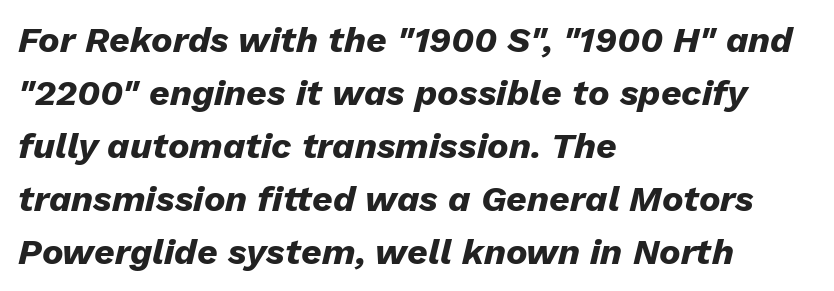
Q: Is the text bold? A: Yes.
Q: Is the text italic (slanted)? A: Yes, it leans right by about 13 degrees.
Q: Is the text underlined? A: No.
Q: How is the paragraph aligned? A: Left-aligned.
Q: Is the spacing between letters normal or unusually wide? A: Normal.
Q: Is the spacing between lines tight, normal or loose? A: Normal.
Q: Width (condensed, normal, or wide)? A: Normal.
Q: Stroke contrast? A: Low.
Q: x-height? A: Medium.
Q: Monospaced? A: No.
